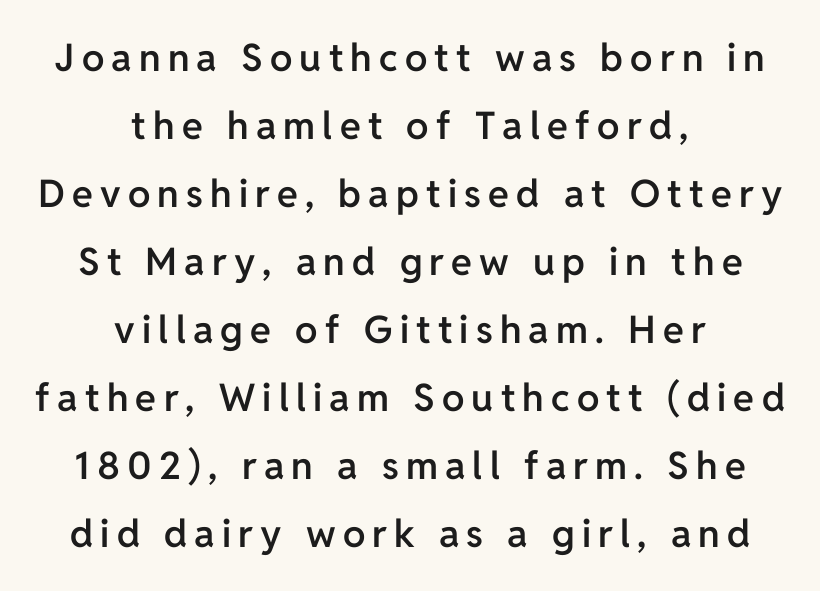
{"serif": "no", "italic": "no", "bold": "semi", "weight": "semibold", "width": "normal", "stroke_contrast": "low", "x_height": "medium", "monospaced": "no", "underline": "no", "align": "center", "line_spacing_ratio": 1.79, "glyph_px": 38}
